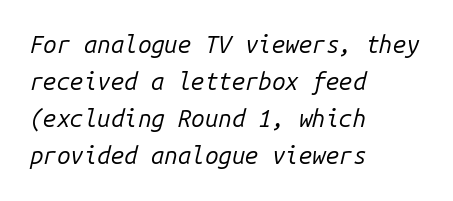
The image shows 24 px text type, italic (leaning right); set left-aligned, normal line spacing (1.54x), normal letter spacing, not underlined.
